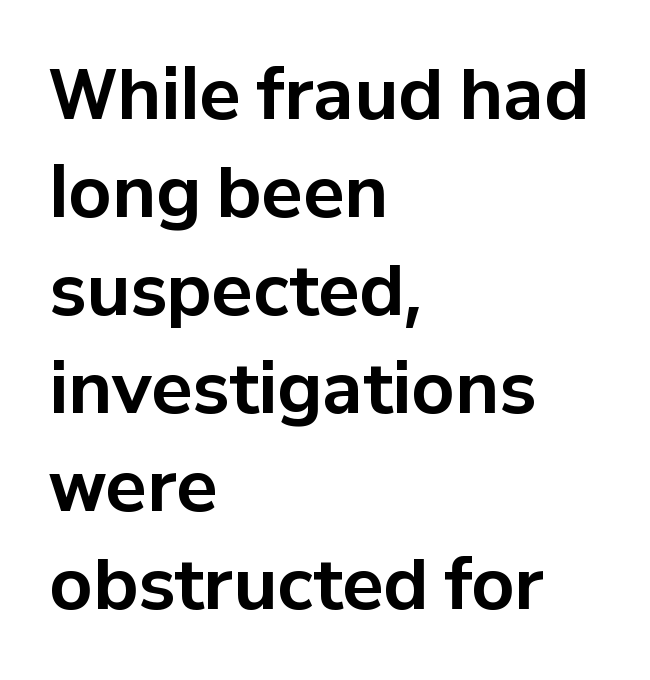
Is there much room between lines? A standard amount, neither cramped nor airy. These lines are rendered in a variable-pitch font. The designer went with a sans here, leaving each stem footless. Look at the tracking — it's just the regular setting, nothing added.
